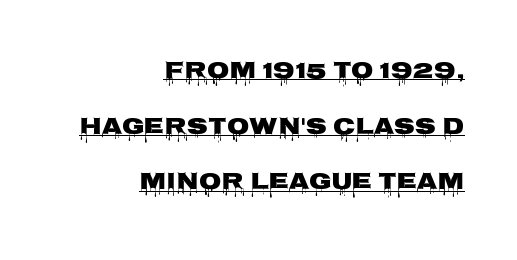
Q: Is the text bold? A: Yes.
Q: Is the text italic (slanted)? A: No, it is upright.
Q: Is the text underlined? A: Yes.
Q: How is the paragraph aligned? A: Right-aligned.
Q: Is the spacing between letters normal or unusually wide? A: Normal.
Q: Is the spacing between lines tight, normal or loose? A: Loose.
